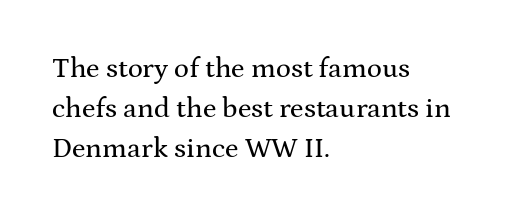
Q: Is the text italic (slanted)? A: No, it is upright.
Q: Is the typeface a serif or a sans-serif typeface? A: Serif.
Q: Is the text underlined? A: No.
Q: How is the paragraph aligned? A: Left-aligned.
Q: Is the spacing between letters normal or unusually wide? A: Normal.
Q: Is the spacing between lines tight, normal or loose? A: Normal.
Q: Width (condensed, normal, or wide)? A: Wide.
Q: Stroke contrast? A: Medium.
Q: x-height? A: Medium.
Q: Monospaced? A: No.
